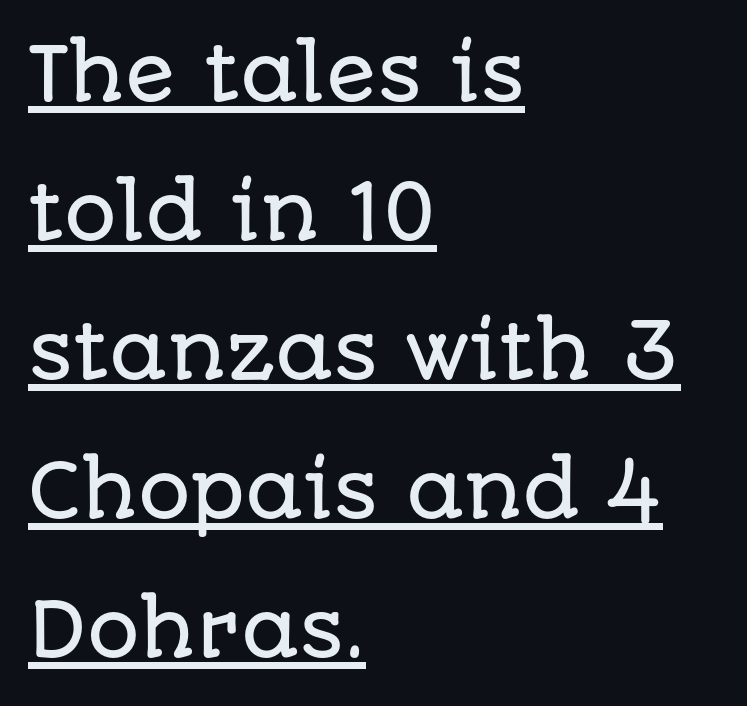
{"serif": "no", "italic": "no", "width": "normal", "stroke_contrast": "low", "x_height": "large", "monospaced": "no", "underline": "yes", "align": "left", "line_spacing_ratio": 1.88, "letter_spacing": "normal", "letter_spacing_em": 0.0, "glyph_px": 74}
